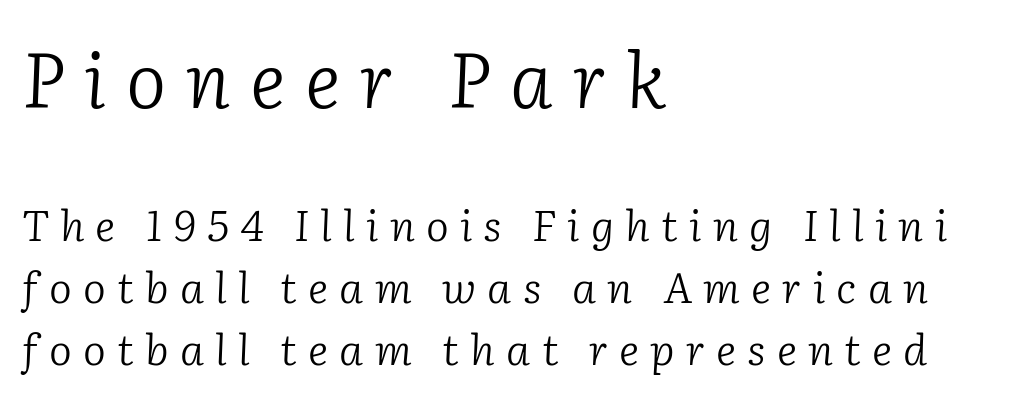
The image shows 76 px light serif type, italic (leaning right); set left-aligned, normal line spacing (1.44x), unusually wide letter spacing (+0.26 em), not underlined; the first (top) block is 1.77x larger; low stroke contrast and a medium x-height.
